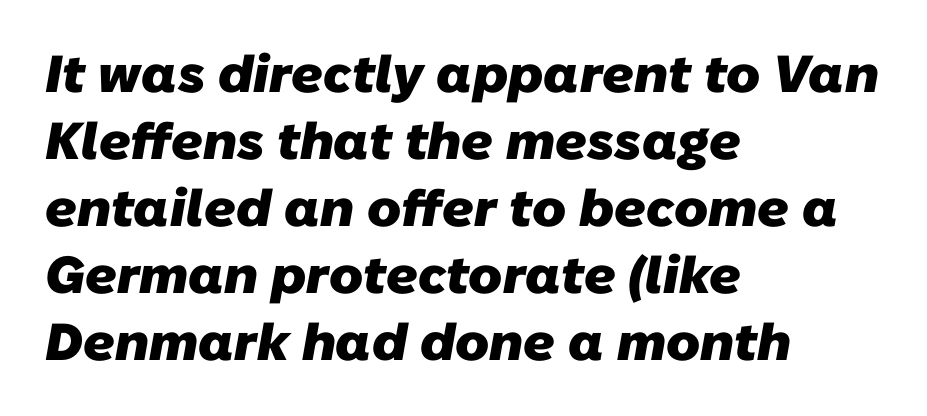
The rendering keeps characters at their native spacing. Beneath every word, the page is bare. Left-aligned paragraph, ragged on the right. The designer left line spacing at the default. Letterform terminals end flat and unadorned throughout the passage. These lines are rendered in a variable-pitch font.
